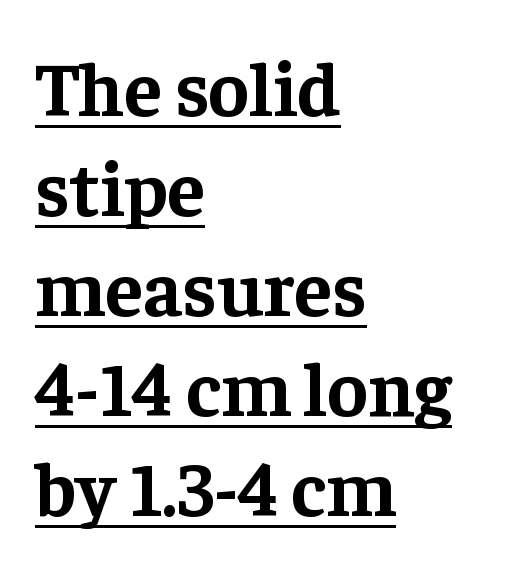
Its strokes are broad and dark, the hallmark of bold type. Regarding serifs, this sample has them. This sample keeps an unexceptional amount of space between lines. The face used here is proportionally spaced, like ordinary book or web type. Style check: upright. The words here are underlined.
